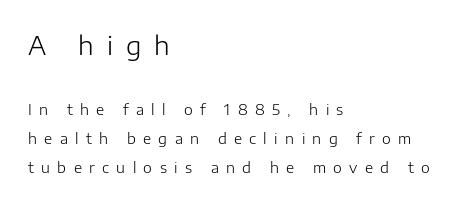
Q: Is the text bold? A: No.
Q: Is the text italic (slanted)? A: No, it is upright.
Q: Is the text underlined? A: No.
Q: How is the paragraph aligned? A: Left-aligned.
Q: Is the spacing between letters normal or unusually wide? A: Unusually wide.
Q: Is the spacing between lines tight, normal or loose? A: Loose.
Q: Which block of text is set in a larger size, the first (top) or the second (bottom)? A: The first (top) one.
